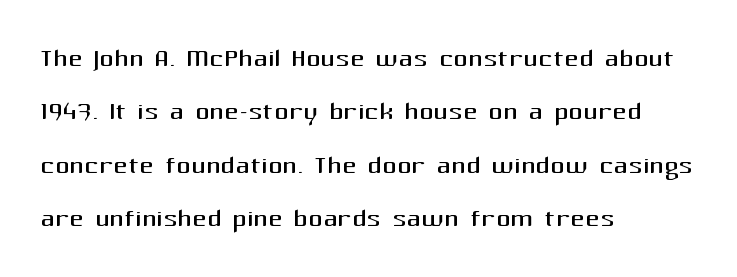
{"serif": "no", "italic": "no", "bold": "no", "weight": "regular", "width": "normal", "stroke_contrast": "medium", "x_height": "medium", "monospaced": "no", "underline": "no", "align": "left", "line_spacing": "normal", "line_spacing_ratio": 1.48, "letter_spacing": "normal", "letter_spacing_em": 0.0, "glyph_px": 36}
